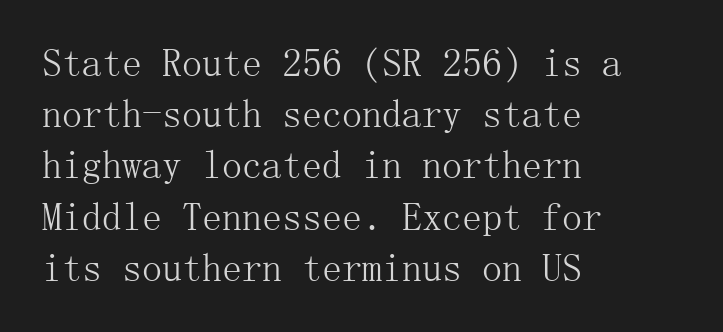
{"serif": "yes", "italic": "no", "bold": "no", "weight": "light", "width": "normal", "stroke_contrast": "medium", "x_height": "medium", "underline": "no", "align": "left", "line_spacing": "normal", "line_spacing_ratio": 1.28, "letter_spacing": "normal", "letter_spacing_em": 0.0, "glyph_px": 40}
